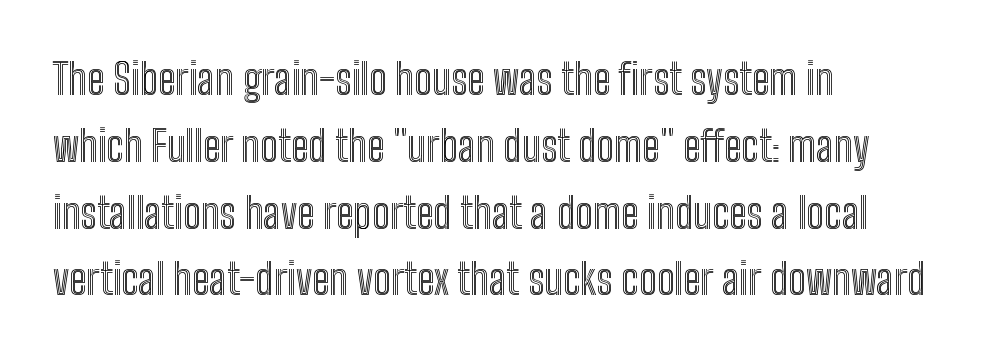
The image shows 42 px condensed type, upright; set left-aligned, normal line spacing (1.59x), normal letter spacing, not underlined; a medium x-height.
